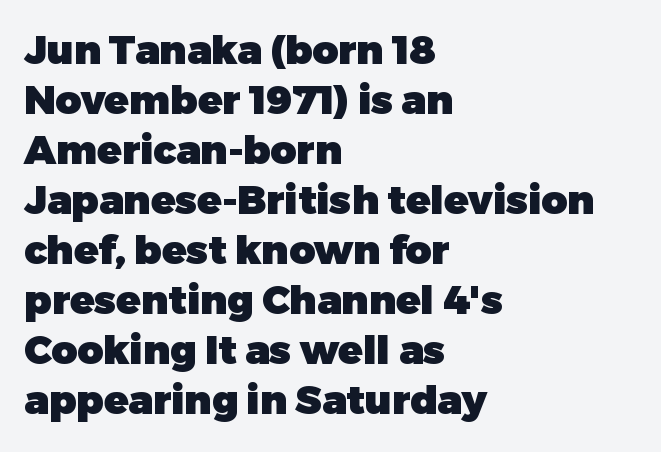
{"serif": "no", "italic": "no", "bold": "yes", "weight": "heavy", "width": "normal", "stroke_contrast": "low", "x_height": "medium", "monospaced": "no", "underline": "no", "align": "left", "line_spacing": "normal", "line_spacing_ratio": 1.25, "letter_spacing": "normal", "letter_spacing_em": 0.0, "glyph_px": 40}
